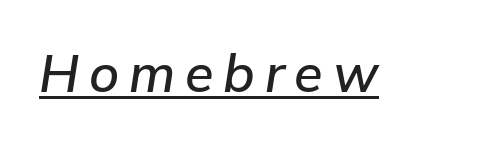
Q: Is the text italic (slanted)? A: Yes, it leans right by about 9 degrees.
Q: Is the text underlined? A: Yes.
Q: Width (condensed, normal, or wide)? A: Normal.
Q: Stroke contrast? A: Low.
Q: x-height? A: Medium.
Q: Monospaced? A: No.
